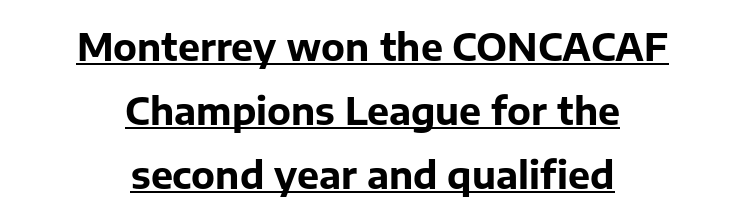
The image shows 37 px bold sans-serif type, upright; set centered, line spacing 1.73x, normal letter spacing, underlined; low stroke contrast and a medium x-height.
